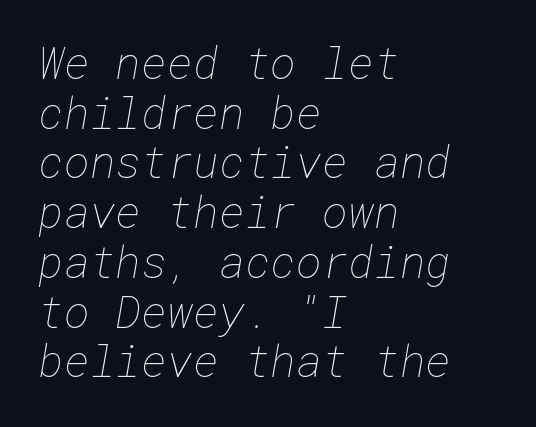
{"bold": "no", "weight": "thin", "width": "normal", "stroke_contrast": "low", "x_height": "medium", "underline": "no", "align": "left", "line_spacing": "tight", "line_spacing_ratio": 1.13, "letter_spacing": "normal", "letter_spacing_em": 0.0, "glyph_px": 44}
